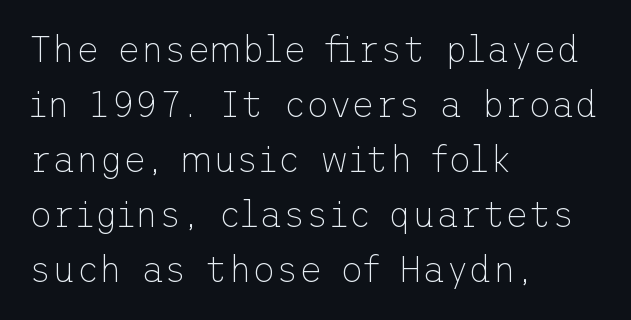
Casual observation: everything's shoved over to the left. In terms of posture, this sample is upright. I'd call this a sans setting — the letters go barefoot. Spacing between characters is what you'd get straight out of the box.
